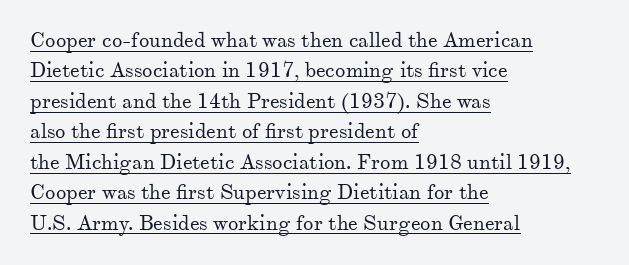
Q: Is the text bold? A: No.
Q: Is the text italic (slanted)? A: No, it is upright.
Q: Is the text underlined? A: Yes.
Q: How is the paragraph aligned? A: Left-aligned.
Q: Is the spacing between letters normal or unusually wide? A: Normal.
Q: Is the spacing between lines tight, normal or loose? A: Normal.
